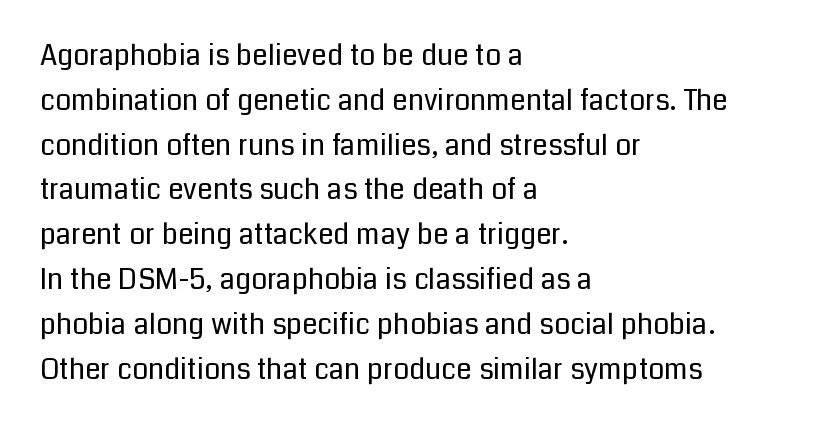
The image shows 28 px regular-weight sans-serif type, upright; set left-aligned, normal line spacing (1.6x), normal letter spacing, not underlined; low stroke contrast and a medium x-height.
